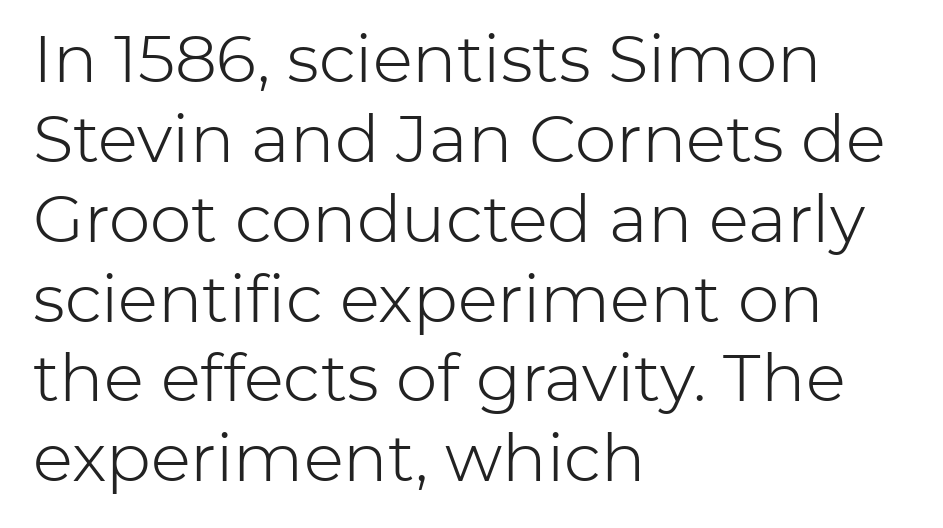
{"serif": "no", "italic": "no", "bold": "no", "weight": "light", "width": "normal", "stroke_contrast": "low", "x_height": "medium", "monospaced": "no", "underline": "no", "align": "left", "line_spacing_ratio": 1.21, "letter_spacing": "normal", "letter_spacing_em": 0.0, "glyph_px": 66}
